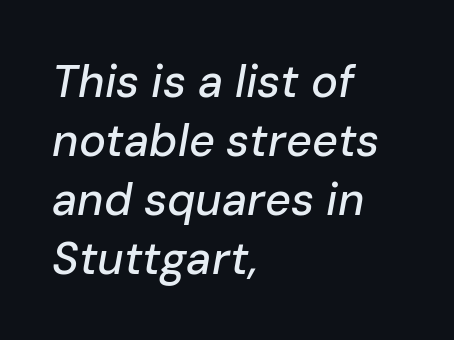
{"italic": "yes", "lean": "right", "slant_degrees": 10, "width": "normal", "stroke_contrast": "low", "x_height": "medium", "monospaced": "no", "underline": "no", "align": "left", "line_spacing": "normal", "line_spacing_ratio": 1.31, "letter_spacing": "normal", "letter_spacing_em": 0.0, "glyph_px": 45}
